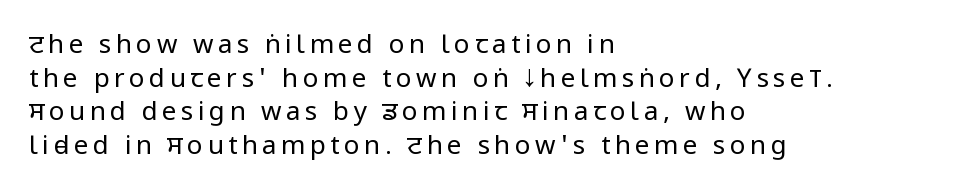
{"italic": "no", "bold": "no", "underline": "no", "align": "left", "line_spacing": "normal", "line_spacing_ratio": 1.29, "glyph_px": 26}
